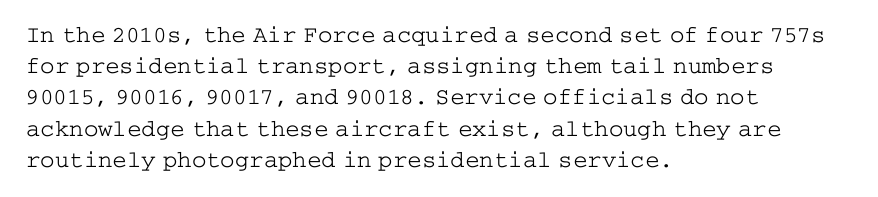
The image shows 24 px text type, upright; set left-aligned, normal line spacing (1.3x), normal letter spacing, not underlined.
